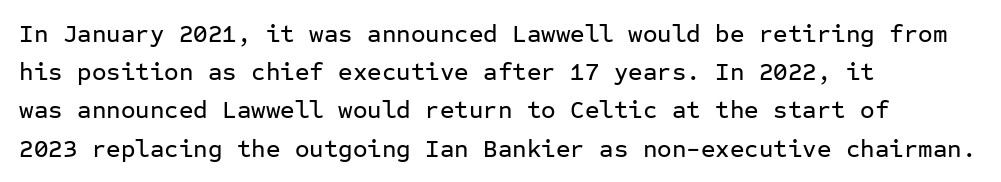
{"italic": "no", "underline": "no", "align": "left", "line_spacing": "normal", "line_spacing_ratio": 1.53, "letter_spacing": "normal", "letter_spacing_em": 0.0, "glyph_px": 25}
